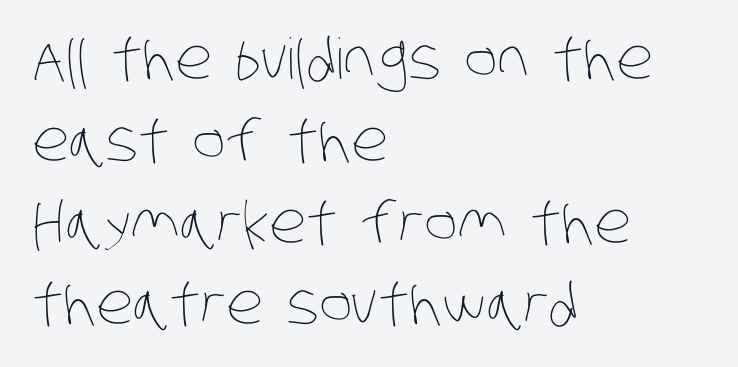
Anything drawn beneath the words? Only blank space. Weight: regular or lighter. The face used here is proportionally spaced, like ordinary book or web type. Whoever set this chose a conventional vertical rhythm.
